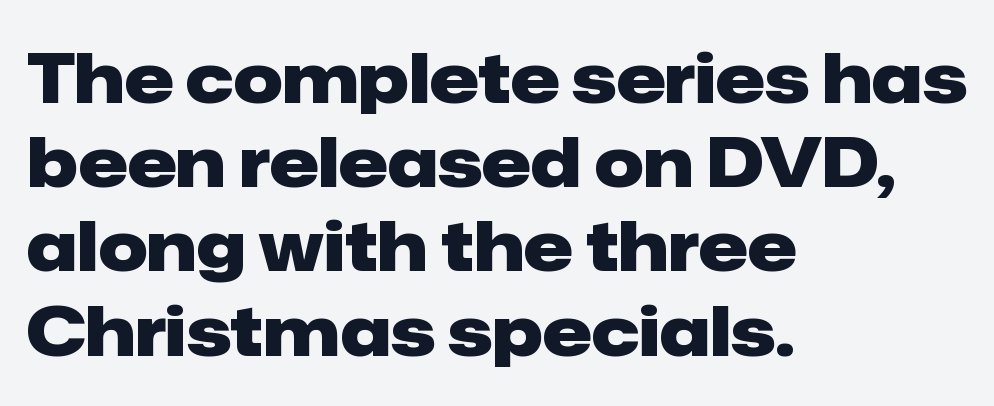
{"serif": "no", "italic": "no", "bold": "yes", "weight": "heavy", "width": "normal", "stroke_contrast": "low", "x_height": "medium", "monospaced": "no", "underline": "no", "align": "left", "line_spacing_ratio": 1.22, "letter_spacing": "normal", "letter_spacing_em": 0.0, "glyph_px": 69}
